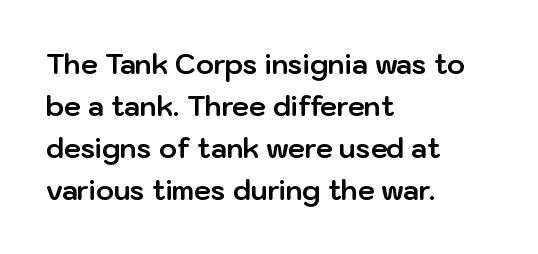
The image shows 27 px bold type, upright; set left-aligned, normal line spacing (1.55x), normal letter spacing, not underlined.
